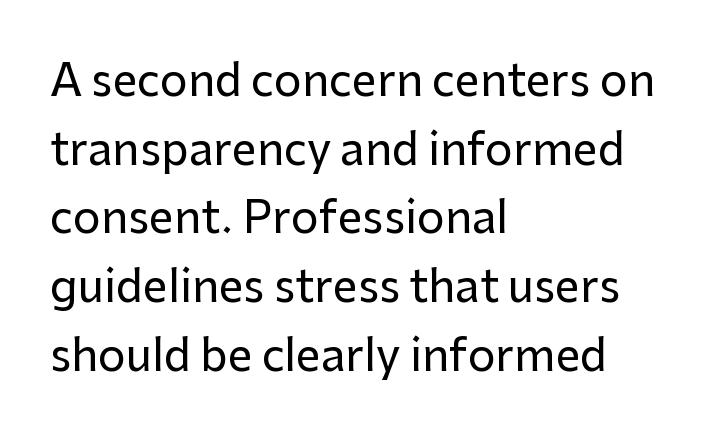
Q: Is the text italic (slanted)? A: No, it is upright.
Q: Is the typeface a serif or a sans-serif typeface? A: Sans-serif.
Q: Is the text underlined? A: No.
Q: How is the paragraph aligned? A: Left-aligned.
Q: Is the spacing between letters normal or unusually wide? A: Normal.
Q: Is the spacing between lines tight, normal or loose? A: Normal.
Q: Width (condensed, normal, or wide)? A: Normal.
Q: Stroke contrast? A: Low.
Q: x-height? A: Medium.
Q: Monospaced? A: No.
